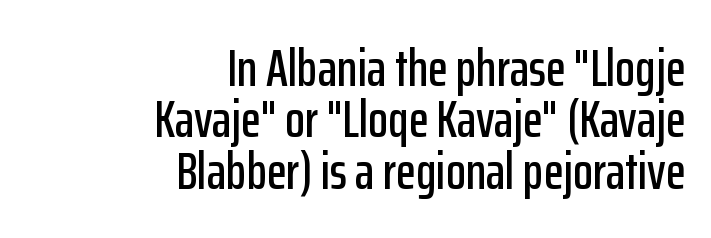
{"serif": "no", "italic": "no", "width": "condensed", "stroke_contrast": "low", "x_height": "medium", "monospaced": "no", "underline": "no", "align": "right", "line_spacing": "tight", "line_spacing_ratio": 0.99, "letter_spacing": "normal", "letter_spacing_em": 0.0, "glyph_px": 52}
